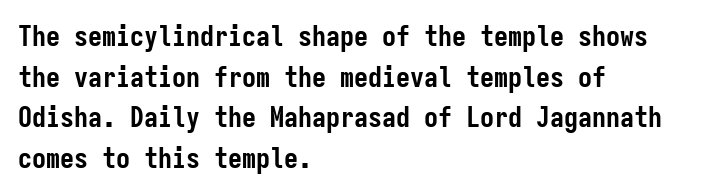
The text was rendered using a sans face with plain stroke endings. The gaps between neighbouring characters are ordinary and unremarkable. Letters rest on an invisible, unmarked baseline. The vertical gap from one line to the next is medium.
